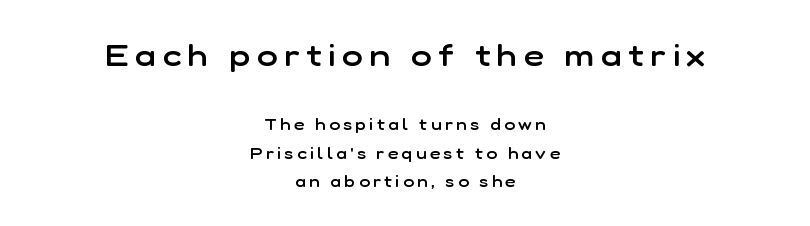
{"serif": "no", "italic": "no", "bold": "semi", "weight": "semibold", "width": "normal", "stroke_contrast": "low", "x_height": "medium", "monospaced": "no", "underline": "no", "align": "center", "line_spacing_ratio": 1.76, "letter_spacing": "wide", "letter_spacing_em": 0.22, "larger_block": "first", "size_ratio": 1.94, "glyph_px": 31}
